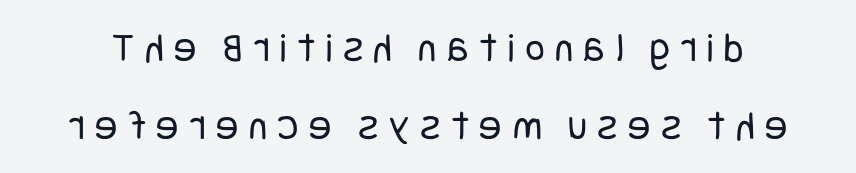
{"serif": "no", "italic": "no", "bold": "no", "weight": "regular", "width": "condensed", "stroke_contrast": "low", "x_height": "large", "underline": "no", "line_spacing_ratio": 1.85, "letter_spacing": "wide", "letter_spacing_em": 0.25, "glyph_px": 42}
